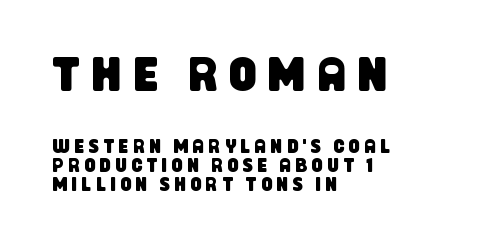
The upper block of text is set noticeably larger than the block beneath it. The letters advance in unequal steps, a hallmark of proportional type. If you drew a ruler down the left edge, every line would touch it. You can tell from the bare stems that sans-serif type was used.
